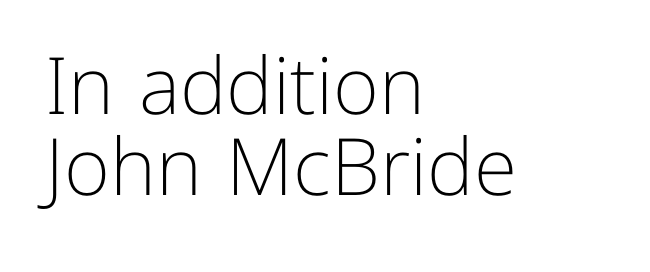
Q: Is the text bold? A: No.
Q: Is the text italic (slanted)? A: No, it is upright.
Q: Is the typeface a serif or a sans-serif typeface? A: Sans-serif.
Q: Is the text underlined? A: No.
Q: How is the paragraph aligned? A: Left-aligned.
Q: Is the spacing between letters normal or unusually wide? A: Normal.
Q: Is the spacing between lines tight, normal or loose? A: Tight.
Q: Width (condensed, normal, or wide)? A: Normal.
Q: Stroke contrast? A: Low.
Q: x-height? A: Medium.
Q: Monospaced? A: No.
